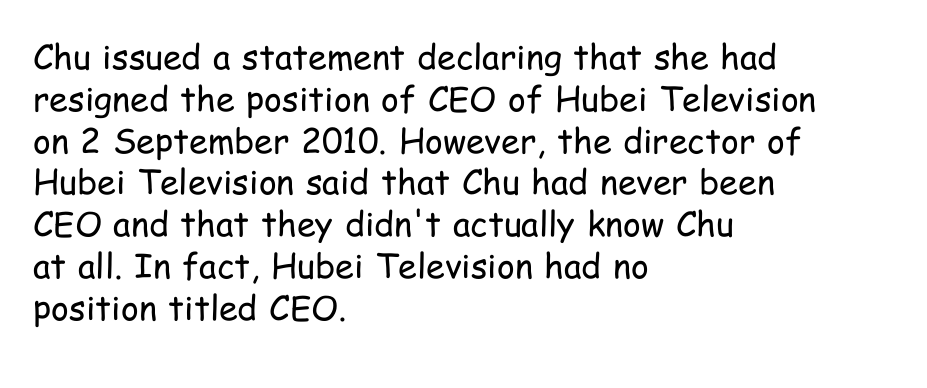
Here the designer chose a conventional face with non-uniform glyph widths. I'd call this a sans setting — the letters go barefoot. The letterforms sit at book weight or below. Caption: standard tracking, unaltered.
